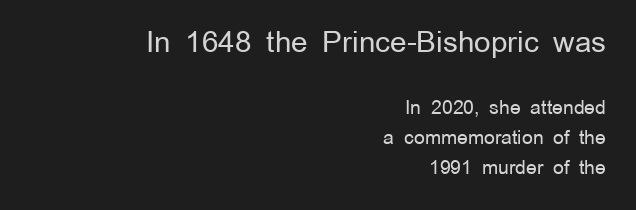
The image shows 29 px regular-weight sans-serif type, upright; set right-aligned, normal line spacing (1.58x), normal letter spacing, not underlined; the first (top) block is 1.53x larger; low stroke contrast and a medium x-height.
